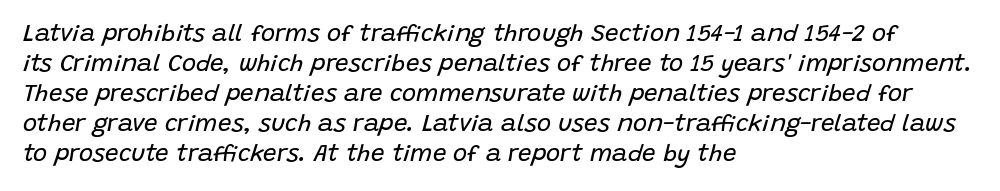
The image shows 24 px text type, italic (leaning right); set left-aligned, normal line spacing (1.25x), normal letter spacing, not underlined.
